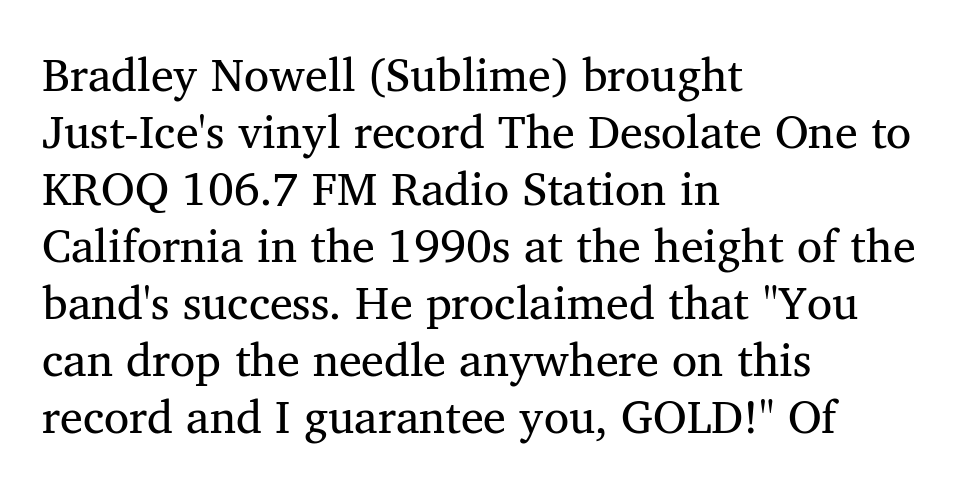
Q: Is the text italic (slanted)? A: No, it is upright.
Q: Is the typeface a serif or a sans-serif typeface? A: Serif.
Q: Is the text underlined? A: No.
Q: How is the paragraph aligned? A: Left-aligned.
Q: Is the spacing between letters normal or unusually wide? A: Normal.
Q: Width (condensed, normal, or wide)? A: Normal.
Q: Stroke contrast? A: Medium.
Q: x-height? A: Medium.
Q: Monospaced? A: No.
